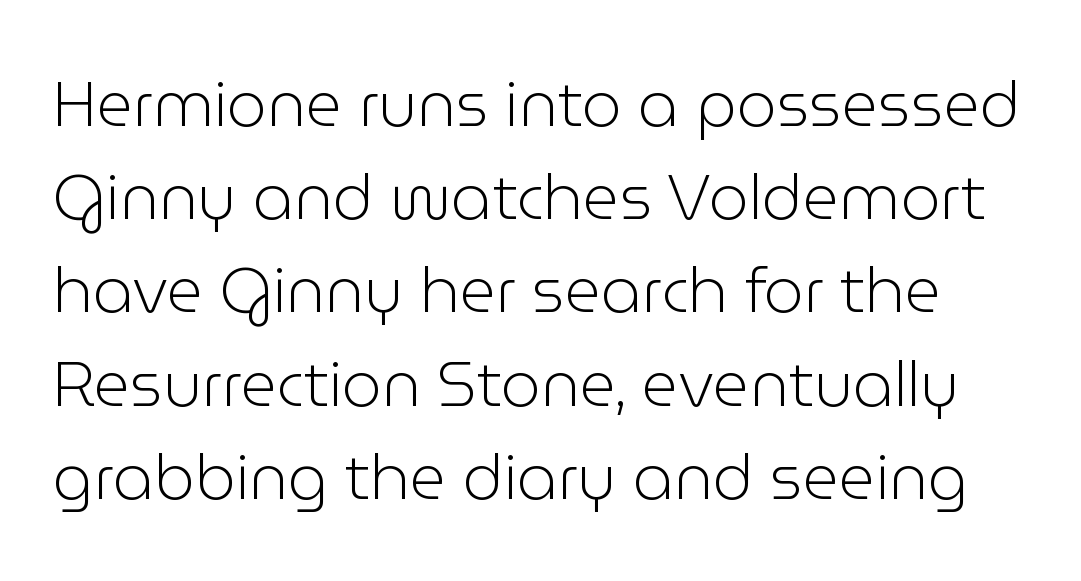
The characters display no serif detailing; their extremities are plain. Letters have the restrained weight of plain body copy at most. A typesetter would call this leading conventional body-copy spacing. The letters stand straight up with perfectly vertical stems. These lines are rendered in a variable-pitch font.
